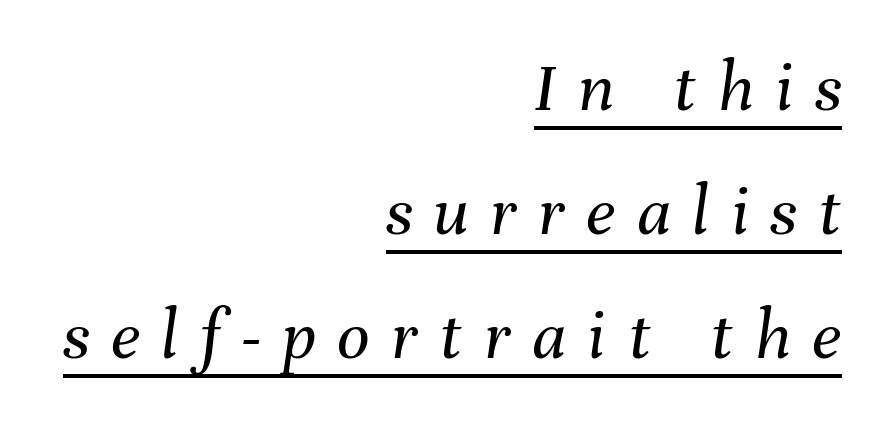
The image shows 72 px regular-weight type, italic (leaning right); set right-aligned, line spacing 1.72x, unusually wide letter spacing (+0.3 em), underlined; medium stroke contrast and a medium x-height.
